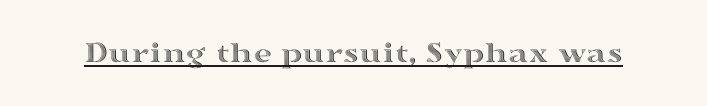
Compared with undecorated copy, this sample adds a rule below the words. What stands out about the letter spacing? Nothing — it is the standard amount. Unlike italic type, these characters show no tilt at all. Note the varied advance widths — an 'i' is clearly narrower than an 'm'.
